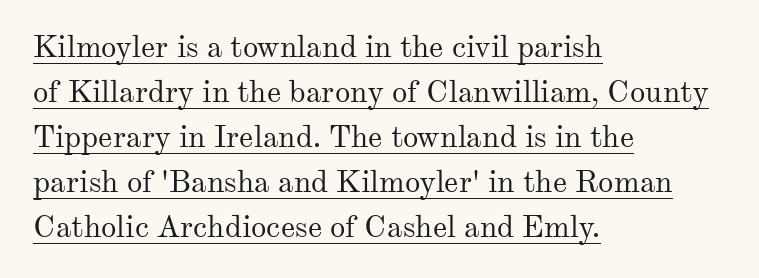
Q: Is the text bold? A: No.
Q: Is the text italic (slanted)? A: No, it is upright.
Q: Is the typeface a serif or a sans-serif typeface? A: Serif.
Q: Is the text underlined? A: Yes.
Q: How is the paragraph aligned? A: Left-aligned.
Q: Is the spacing between letters normal or unusually wide? A: Normal.
Q: Is the spacing between lines tight, normal or loose? A: Normal.
Q: Width (condensed, normal, or wide)? A: Normal.
Q: Stroke contrast? A: Medium.
Q: x-height? A: Small.
Q: Monospaced? A: No.
